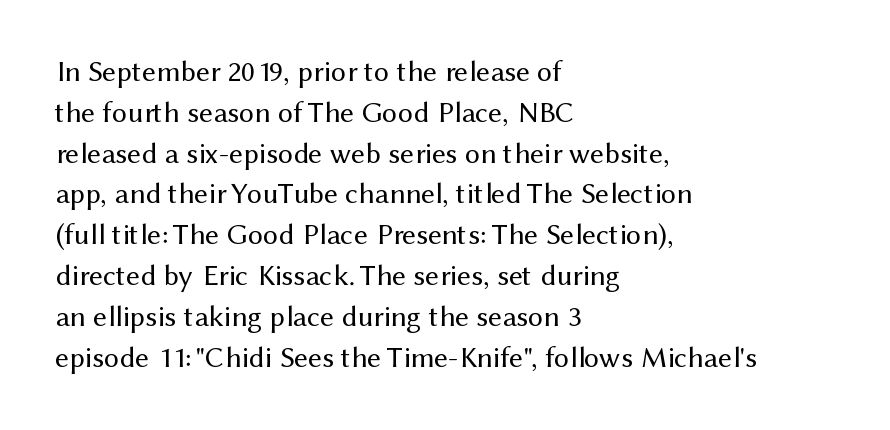
{"serif": "no", "italic": "no", "bold": "no", "weight": "regular", "width": "normal", "stroke_contrast": "medium", "x_height": "medium", "monospaced": "no", "underline": "no", "align": "left", "line_spacing": "normal", "line_spacing_ratio": 1.36, "letter_spacing": "normal", "letter_spacing_em": 0.0, "glyph_px": 30}
